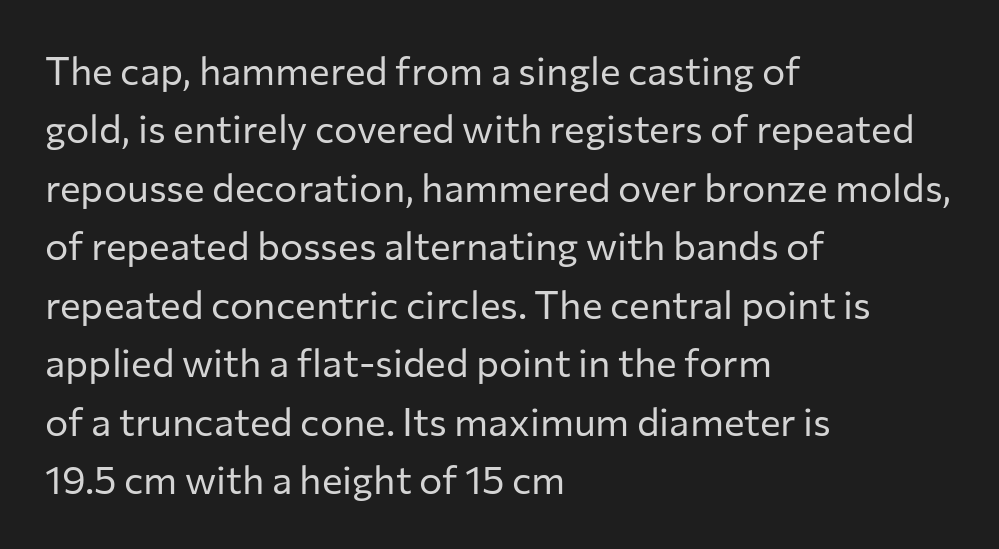
Spacing between characters is what you'd get straight out of the box. Stems and bowls with no extra thickness — not bold. Note the varied advance widths — an 'i' is clearly narrower than an 'm'. The words here are not underlined. Typographically, this falls in the sans-serif category. Horizontal bands of white between lines are of average thickness.
